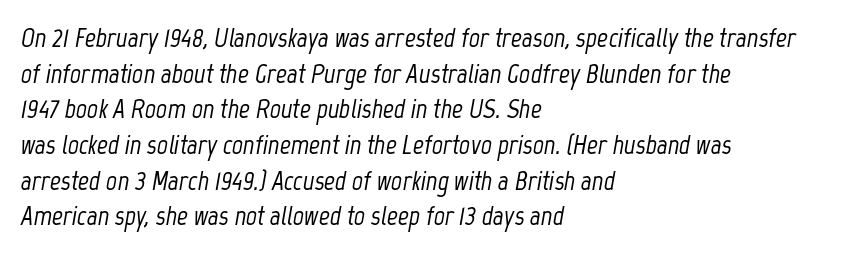
{"italic": "yes", "lean": "right", "slant_degrees": 12, "underline": "no", "align": "left", "line_spacing": "normal", "line_spacing_ratio": 1.32, "letter_spacing": "normal", "letter_spacing_em": 0.0, "glyph_px": 27}
